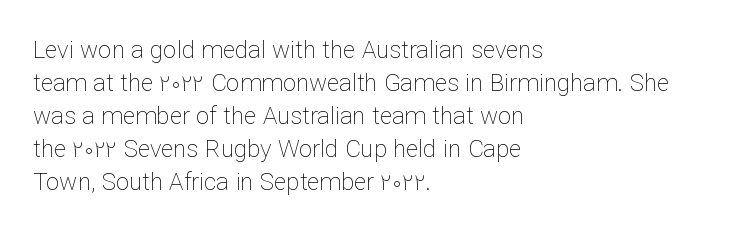
Q: Is the text bold? A: No.
Q: Is the text italic (slanted)? A: No, it is upright.
Q: Is the text underlined? A: No.
Q: How is the paragraph aligned? A: Left-aligned.
Q: Is the spacing between letters normal or unusually wide? A: Normal.
Q: Is the spacing between lines tight, normal or loose? A: Normal.
